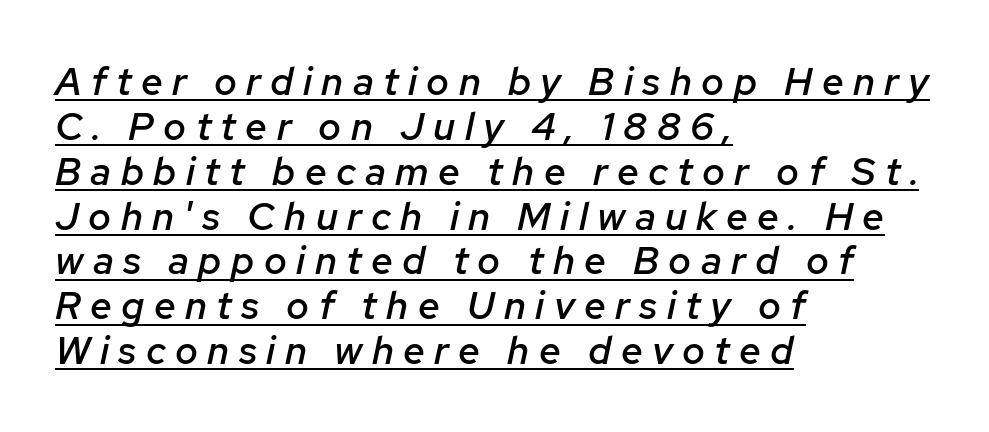
The image shows 39 px semibold type, italic (leaning right); set left-aligned, tight line spacing (1.15x), unusually wide letter spacing (+0.24 em), underlined; low stroke contrast and a medium x-height.
